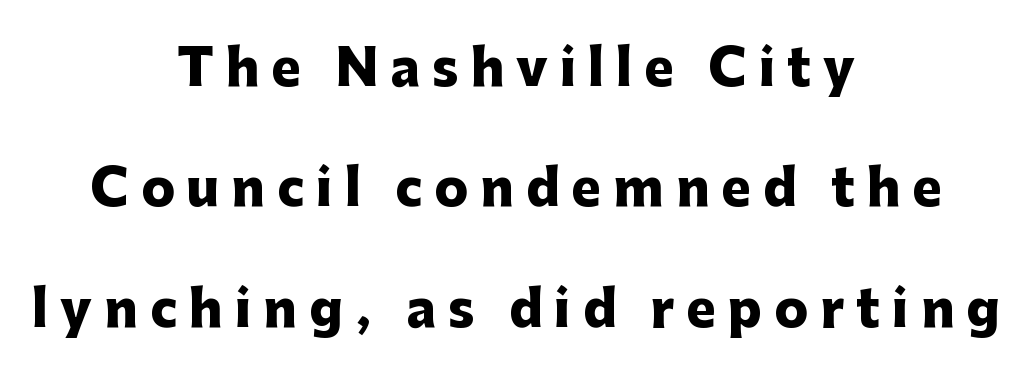
The letters stand upright; this is a roman face. Observe the wide spacing: letters keep a clear distance from each other. Airy leading. Students, this is bold: see how much ink each stroke carries. The face used here is proportionally spaced, like ordinary book or web type. Centered paragraph, ragged on both sides.
